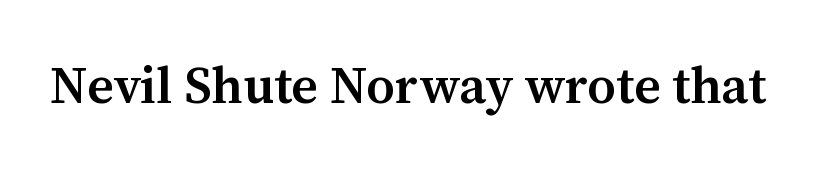
The tracking reads as untouched default to a designer's eye. The face used here is proportionally spaced, like ordinary book or web type. Nope, not italic — everything's standing straight. Nobody drew a line under any word here.
